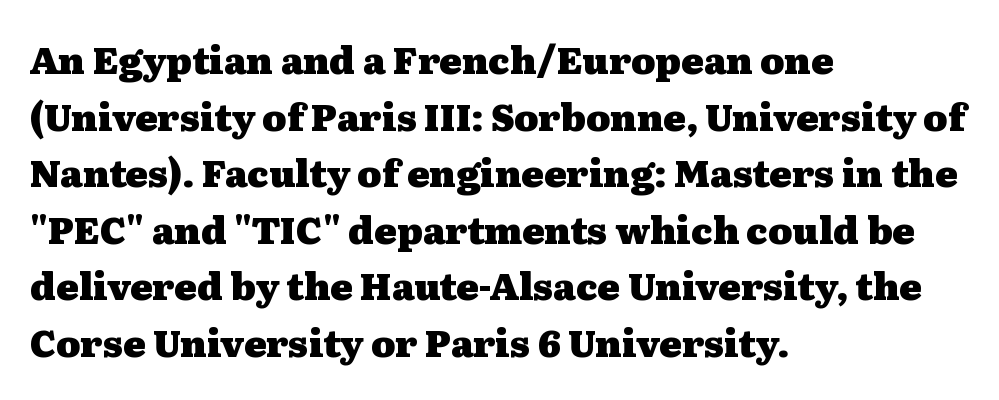
Q: Is the text bold? A: Yes.
Q: Is the text italic (slanted)? A: No, it is upright.
Q: Is the typeface a serif or a sans-serif typeface? A: Serif.
Q: Is the text underlined? A: No.
Q: How is the paragraph aligned? A: Left-aligned.
Q: Is the spacing between letters normal or unusually wide? A: Normal.
Q: Is the spacing between lines tight, normal or loose? A: Normal.
Q: Width (condensed, normal, or wide)? A: Wide.
Q: Stroke contrast? A: Medium.
Q: x-height? A: Medium.
Q: Monospaced? A: No.
